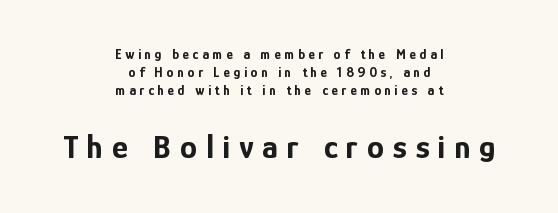
{"serif": "no", "italic": "no", "bold": "yes", "weight": "bold", "width": "condensed", "stroke_contrast": "low", "x_height": "medium", "monospaced": "no", "underline": "no", "align": "center", "line_spacing": "normal", "line_spacing_ratio": 1.29, "letter_spacing": "wide", "letter_spacing_em": 0.26, "larger_block": "second", "size_ratio": 2.43, "glyph_px": 34}
